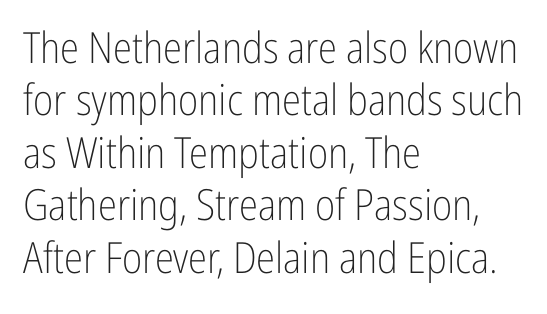
The image shows 43 px light, condensed sans-serif type, upright; set left-aligned, line spacing 1.22x, normal letter spacing, not underlined; low stroke contrast and a medium x-height.
